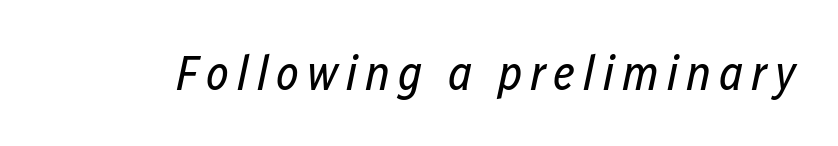
{"italic": "yes", "lean": "right", "slant_degrees": 12, "bold": "no", "weight": "regular", "width": "condensed", "stroke_contrast": "low", "x_height": "medium", "monospaced": "no", "underline": "no", "glyph_px": 49}
